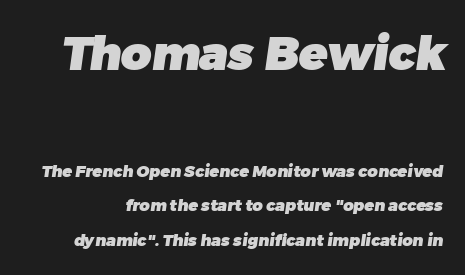
{"serif": "no", "bold": "yes", "weight": "heavy", "width": "normal", "stroke_contrast": "low", "x_height": "medium", "monospaced": "no", "underline": "no", "line_spacing": "loose", "line_spacing_ratio": 2.14, "letter_spacing": "normal", "letter_spacing_em": 0.0, "larger_block": "first", "size_ratio": 2.94, "glyph_px": 47}
